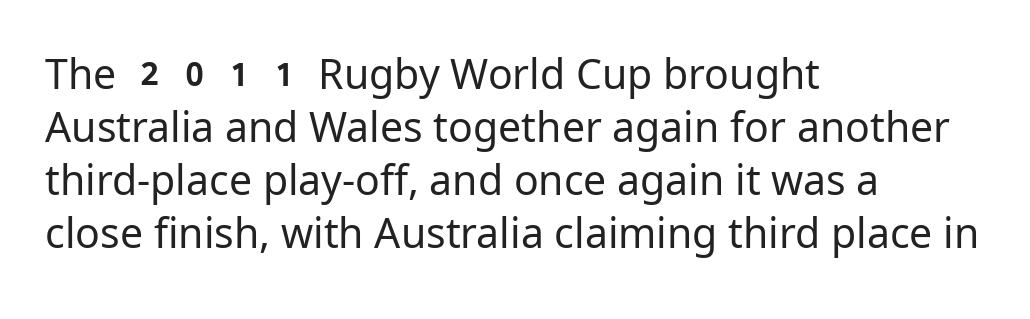
{"serif": "no", "italic": "no", "bold": "no", "weight": "regular", "width": "normal", "stroke_contrast": "low", "x_height": "medium", "monospaced": "no", "underline": "no", "align": "left", "line_spacing": "normal", "line_spacing_ratio": 1.29, "letter_spacing": "normal", "letter_spacing_em": 0.0, "glyph_px": 41}
